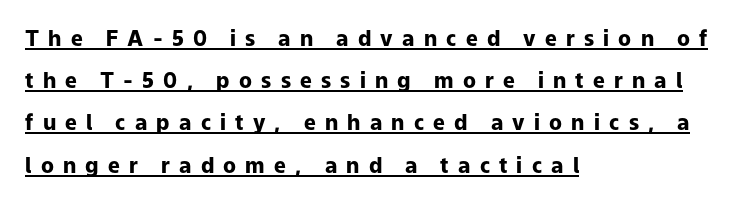
Q: Is the text bold? A: Yes.
Q: Is the text italic (slanted)? A: No, it is upright.
Q: Is the text underlined? A: Yes.
Q: How is the paragraph aligned? A: Left-aligned.
Q: Is the spacing between letters normal or unusually wide? A: Unusually wide.
Q: Is the spacing between lines tight, normal or loose? A: Loose.
